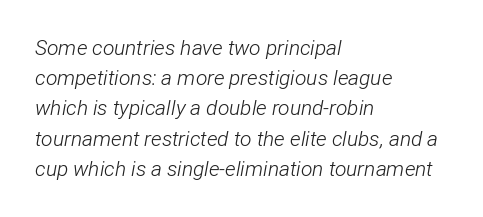
Q: Is the text bold? A: No.
Q: Is the text italic (slanted)? A: Yes, it leans right by about 12 degrees.
Q: Is the text underlined? A: No.
Q: How is the paragraph aligned? A: Left-aligned.
Q: Is the spacing between letters normal or unusually wide? A: Normal.
Q: Is the spacing between lines tight, normal or loose? A: Normal.
